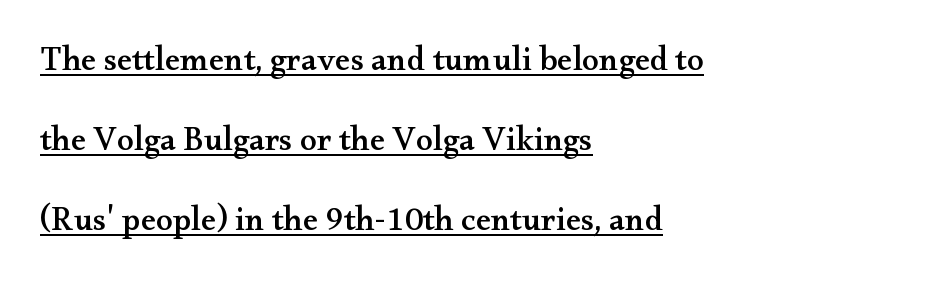
{"serif": "yes", "italic": "no", "width": "wide", "stroke_contrast": "medium", "x_height": "small", "monospaced": "no", "underline": "yes", "align": "left", "line_spacing": "loose", "line_spacing_ratio": 2.36, "letter_spacing": "normal", "letter_spacing_em": 0.0, "glyph_px": 34}
